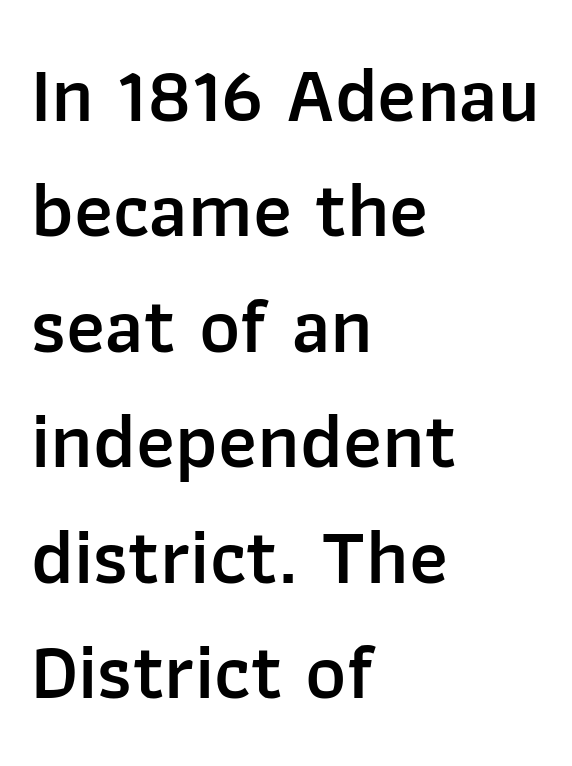
The image shows 78 px semibold sans-serif type, upright; set left-aligned, normal line spacing (1.48x), normal letter spacing, not underlined; low stroke contrast and a medium x-height.
